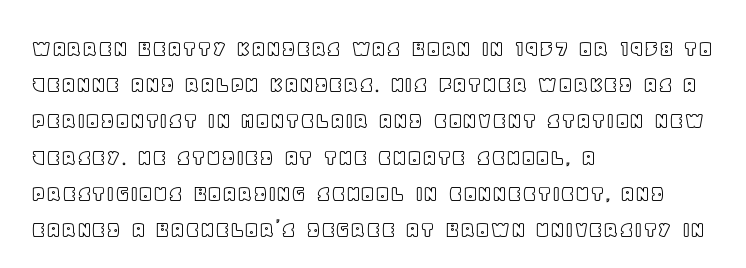
{"italic": "no", "underline": "no", "align": "left", "line_spacing": "normal", "line_spacing_ratio": 1.51, "letter_spacing": "normal", "letter_spacing_em": 0.0, "glyph_px": 24}
